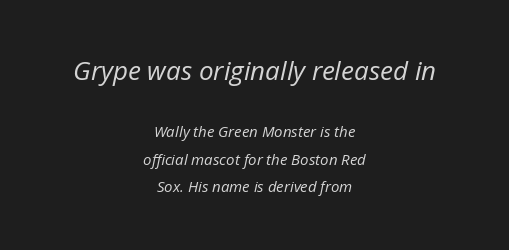
Q: Is the text bold? A: No.
Q: Is the text italic (slanted)? A: Yes, it leans right by about 12 degrees.
Q: Is the text underlined? A: No.
Q: How is the paragraph aligned? A: Centered.
Q: Is the spacing between letters normal or unusually wide? A: Normal.
Q: Which block of text is set in a larger size, the first (top) or the second (bottom)? A: The first (top) one.
